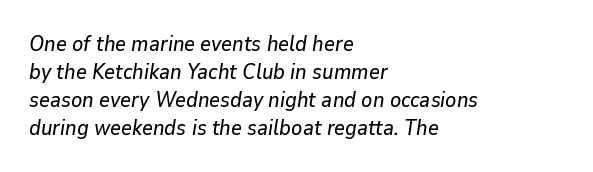
The image shows 21 px text type, italic (leaning right); set left-aligned, normal line spacing (1.33x), normal letter spacing, not underlined.
